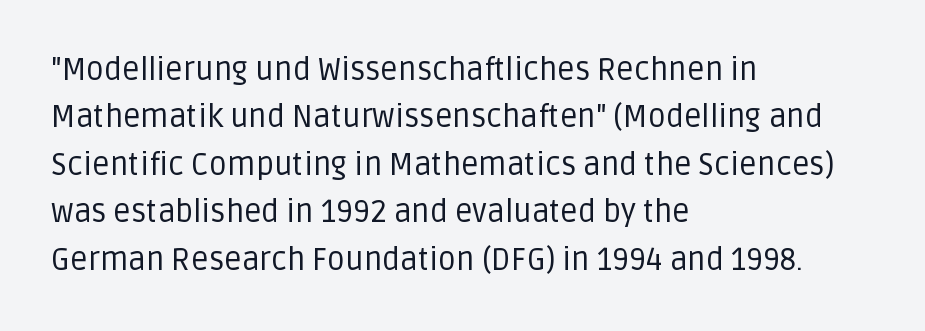
The image shows 31 px regular-weight sans-serif type, upright; set left-aligned, normal line spacing (1.53x), normal letter spacing, not underlined; low stroke contrast and a large x-height.
